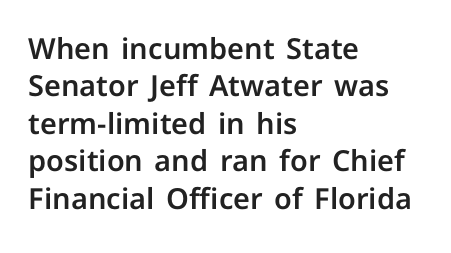
The image shows 29 px sans-serif type, upright; set left-aligned, normal line spacing (1.29x), normal letter spacing, not underlined; low stroke contrast and a medium x-height.
